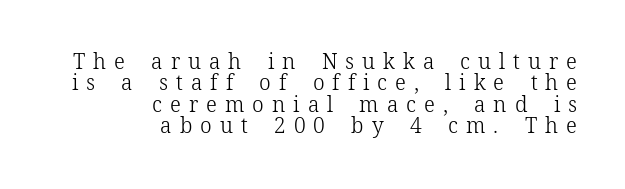
{"italic": "no", "bold": "no", "underline": "no", "align": "right", "line_spacing": "tight", "line_spacing_ratio": 1.02, "letter_spacing": "wide", "letter_spacing_em": 0.38, "glyph_px": 21}
